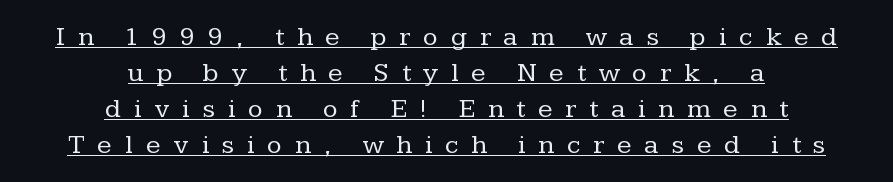
The image shows 27 px text type, upright; set centered, normal line spacing (1.33x), unusually wide letter spacing (+0.48 em), underlined.
